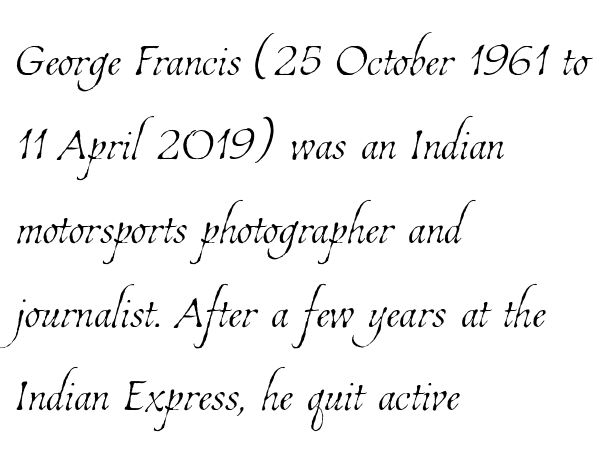
{"bold": "no", "weight": "thin", "width": "condensed", "stroke_contrast": "low", "x_height": "medium", "monospaced": "no", "underline": "no", "align": "left", "line_spacing": "normal", "line_spacing_ratio": 1.29, "letter_spacing": "normal", "letter_spacing_em": 0.0, "glyph_px": 65}
